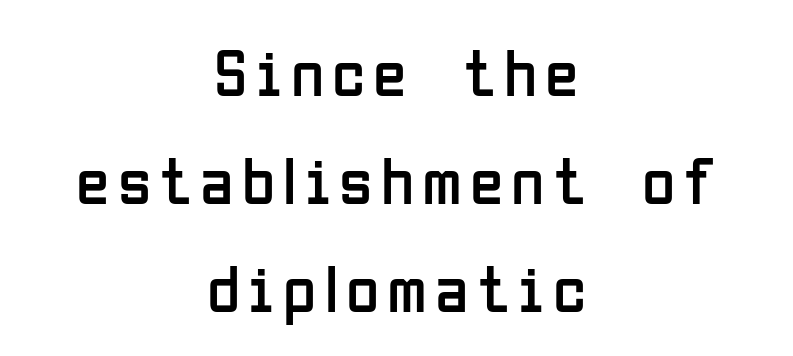
The image shows 68 px regular-weight, condensed sans-serif type, upright; set centered, normal line spacing (1.59x), not underlined; low stroke contrast and a medium x-height.
